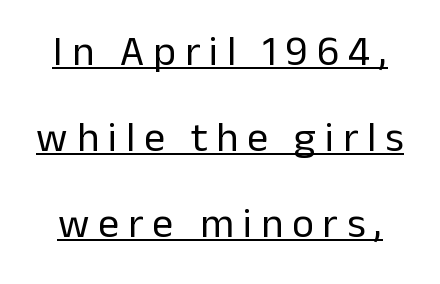
Here the glyphs are tracked loosely, breaking word shapes into spaced letters. Students, observe the line beneath the letters — that is underlining. The letters advance in unequal steps, a hallmark of proportional type. Each line is balanced around a shared central axis. A quiet, ordinary-to-light weight characterises the typeface.
